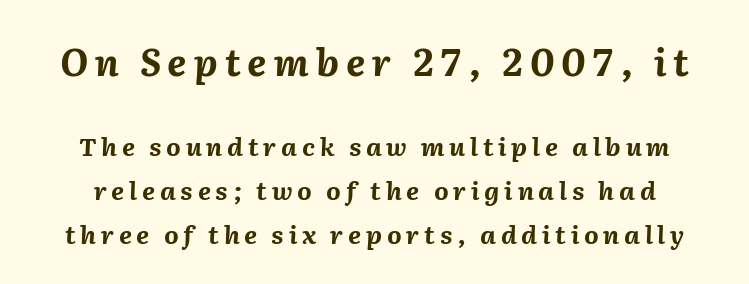
The image shows 37 px bold type, italic (leaning right); set line spacing 1.75x, not underlined; the first (top) block is 1.48x larger; medium stroke contrast and a medium x-height.
